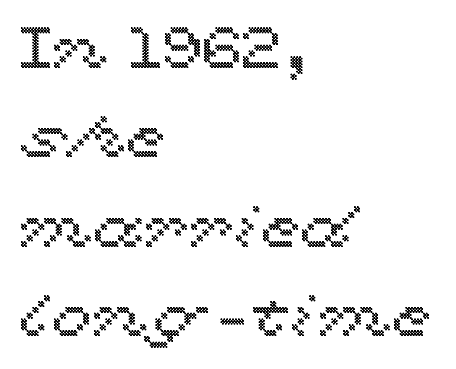
{"width": "wide", "x_height": "medium", "monospaced": "no", "underline": "no", "align": "left", "line_spacing": "normal", "line_spacing_ratio": 1.54, "letter_spacing": "normal", "letter_spacing_em": 0.0, "glyph_px": 58}
